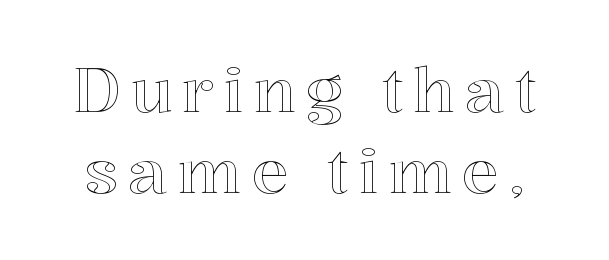
The image shows 62 px text type, upright; set normal line spacing (1.31x), not underlined; a medium x-height.
